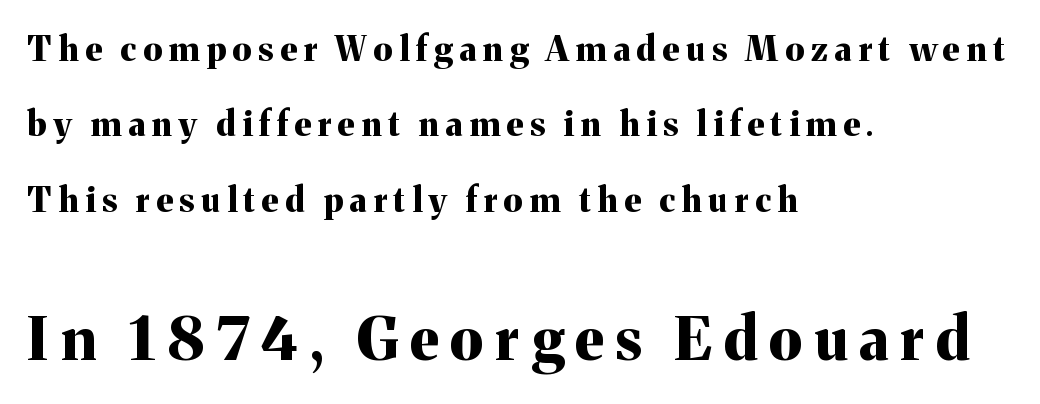
Q: Is the text bold? A: Yes.
Q: Is the text italic (slanted)? A: No, it is upright.
Q: Is the typeface a serif or a sans-serif typeface? A: Serif.
Q: Is the text underlined? A: No.
Q: How is the paragraph aligned? A: Left-aligned.
Q: Is the spacing between letters normal or unusually wide? A: Unusually wide.
Q: Is the spacing between lines tight, normal or loose? A: Loose.
Q: Which block of text is set in a larger size, the first (top) or the second (bottom)? A: The second (bottom) one.
Q: Width (condensed, normal, or wide)? A: Normal.
Q: Stroke contrast? A: Medium.
Q: x-height? A: Medium.
Q: Monospaced? A: No.
